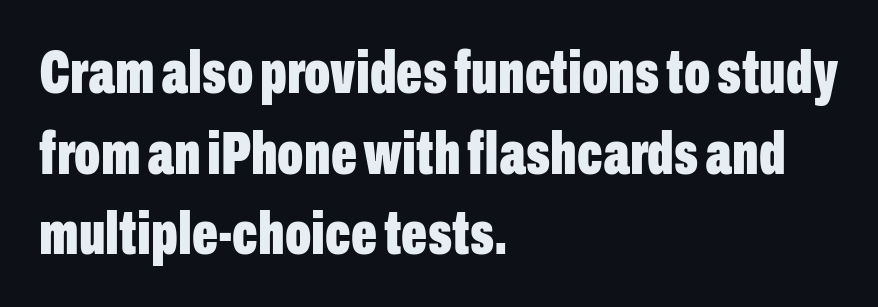
Q: Is the text bold? A: Yes.
Q: Is the text italic (slanted)? A: No, it is upright.
Q: Is the typeface a serif or a sans-serif typeface? A: Sans-serif.
Q: Is the text underlined? A: No.
Q: How is the paragraph aligned? A: Left-aligned.
Q: Is the spacing between letters normal or unusually wide? A: Normal.
Q: Is the spacing between lines tight, normal or loose? A: Normal.
Q: Width (condensed, normal, or wide)? A: Condensed.
Q: Stroke contrast? A: Low.
Q: x-height? A: Medium.
Q: Monospaced? A: No.
